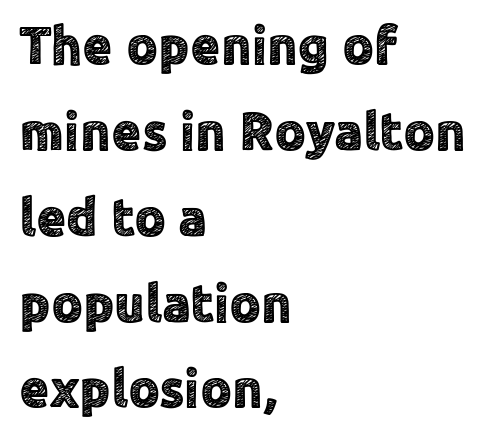
Q: Is the text italic (slanted)? A: No, it is upright.
Q: Is the typeface a serif or a sans-serif typeface? A: Sans-serif.
Q: Is the text underlined? A: No.
Q: How is the paragraph aligned? A: Left-aligned.
Q: Is the spacing between letters normal or unusually wide? A: Normal.
Q: Is the spacing between lines tight, normal or loose? A: Normal.
Q: Width (condensed, normal, or wide)? A: Normal.
Q: x-height? A: Medium.
Q: Monospaced? A: No.
